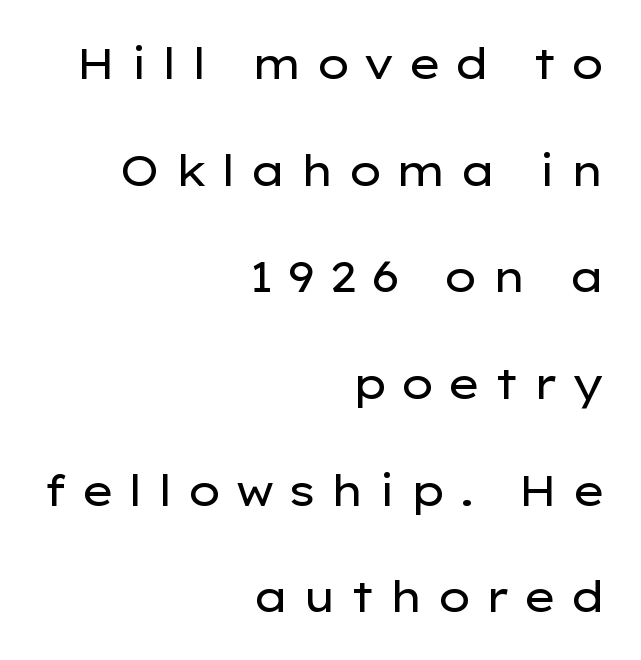
{"serif": "no", "italic": "no", "bold": "no", "weight": "regular", "width": "wide", "stroke_contrast": "low", "x_height": "medium", "monospaced": "no", "underline": "no", "align": "right", "line_spacing": "loose", "line_spacing_ratio": 2.48, "letter_spacing": "wide", "letter_spacing_em": 0.3, "glyph_px": 43}
